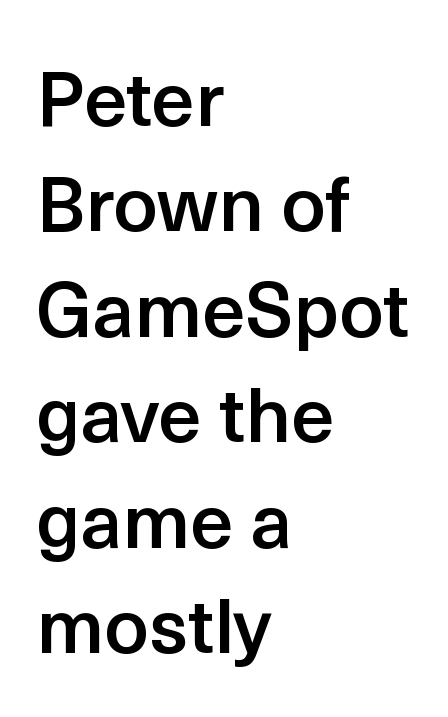
The image shows 77 px semibold sans-serif type, upright; set left-aligned, normal line spacing (1.37x), normal letter spacing, not underlined; a medium x-height.
